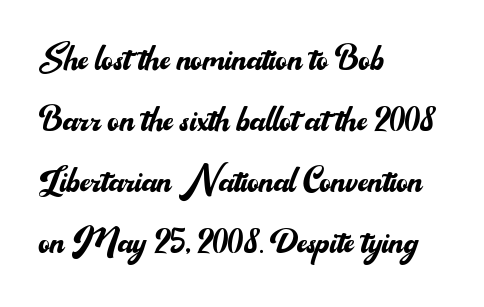
Each row of text sits above clean, open space. A student would call this left alignment; a typographer would say flush left, rag right. Proportional: the letters do not fall into vertical columns. Notice how descenders clear the ascenders below comfortably — that's standard leading. Letterform terminals end flat and unadorned throughout the passage.
